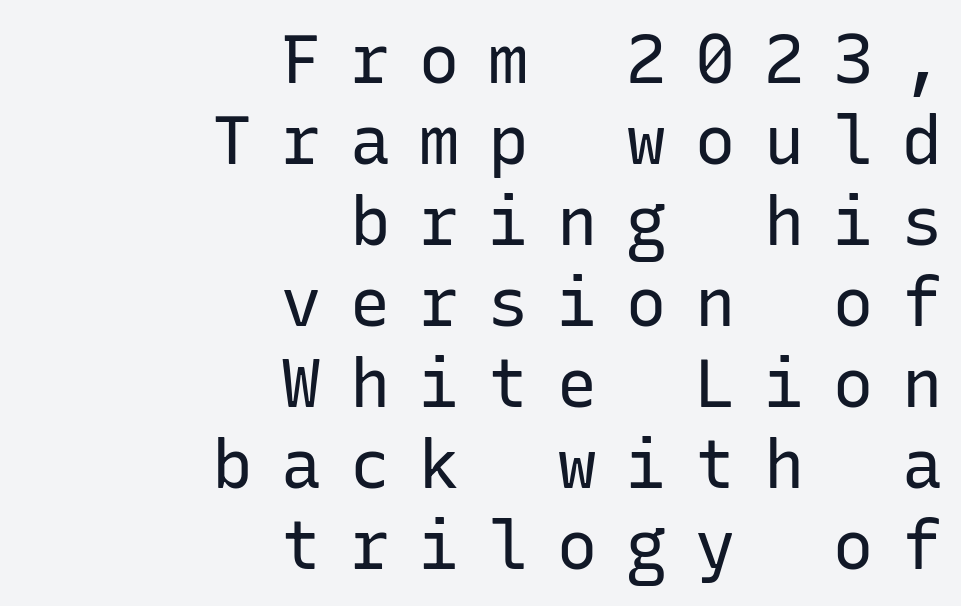
{"serif": "no", "italic": "no", "bold": "no", "weight": "regular", "width": "normal", "stroke_contrast": "low", "x_height": "medium", "monospaced": "yes", "underline": "no", "align": "right", "line_spacing_ratio": 1.21, "letter_spacing": "wide", "letter_spacing_em": 0.43, "glyph_px": 67}
